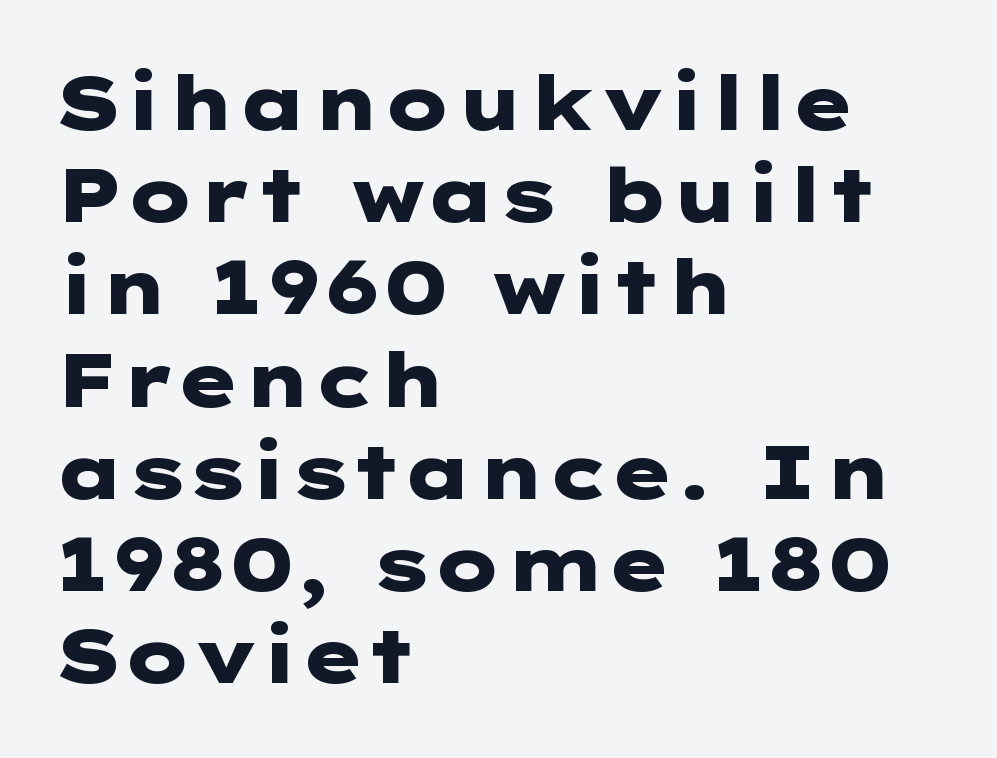
Q: Is the text bold? A: Yes.
Q: Is the text italic (slanted)? A: No, it is upright.
Q: Is the typeface a serif or a sans-serif typeface? A: Sans-serif.
Q: Is the text underlined? A: No.
Q: How is the paragraph aligned? A: Left-aligned.
Q: Is the spacing between letters normal or unusually wide? A: Normal.
Q: Width (condensed, normal, or wide)? A: Wide.
Q: Stroke contrast? A: Low.
Q: x-height? A: Medium.
